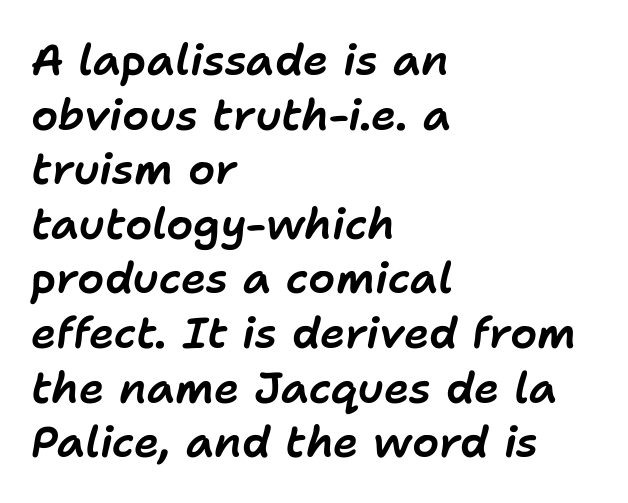
The horizontal fit of the characters is conventional and even. Each new line begins a customary step beneath the previous one. The rendering uses natural spacing where letterforms have individual widths. Horizontal alignment here is leftward, the default for most running prose.
